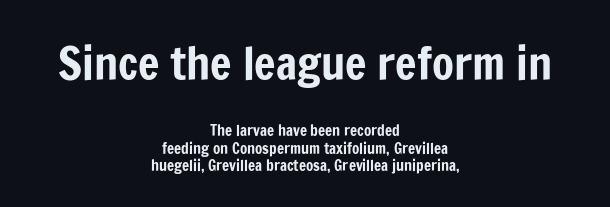
Q: Is the text italic (slanted)? A: No, it is upright.
Q: Is the typeface a serif or a sans-serif typeface? A: Sans-serif.
Q: Is the text underlined? A: No.
Q: How is the paragraph aligned? A: Centered.
Q: Is the spacing between letters normal or unusually wide? A: Normal.
Q: Which block of text is set in a larger size, the first (top) or the second (bottom)? A: The first (top) one.
Q: Width (condensed, normal, or wide)? A: Condensed.
Q: Stroke contrast? A: Low.
Q: x-height? A: Medium.
Q: Monospaced? A: No.
